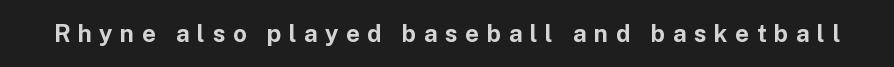
Nobody drew a line under any word here. Weight check: bold — yes, fully. A typesetter would mark this as roman, not italic. The horizontal fit of the characters is loose and conspicuously gappy.
